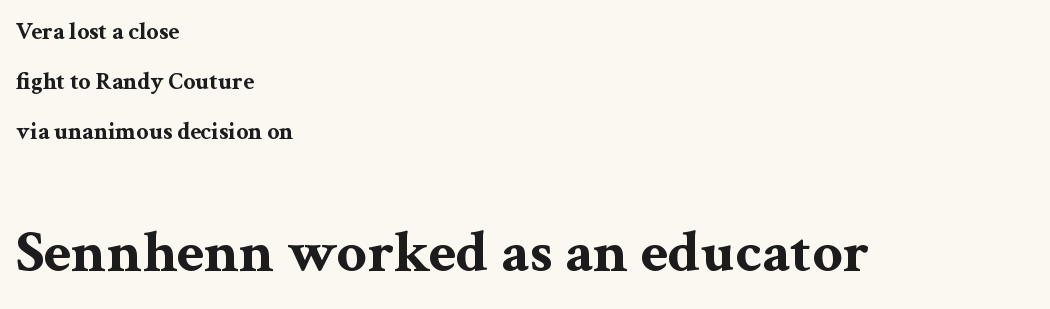
The image shows 60 px bold, wide serif type, upright; set left-aligned, loose line spacing (2.08x), normal letter spacing, not underlined; the second (bottom) block is 2.5x larger; medium stroke contrast and a medium x-height.
